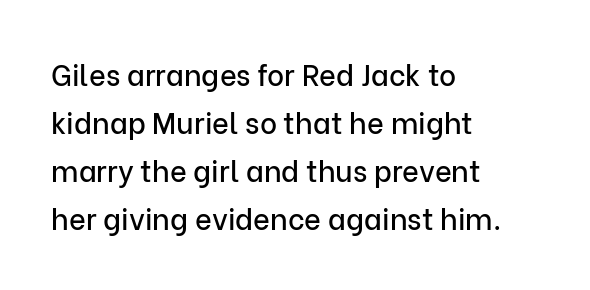
Whoever set this chose a conventional vertical rhythm. These lines are set flush left with a ragged right edge. Is this a fixed-width face? No — the glyphs have proportional, varying widths. You can tell it's not italic because the verticals are truly vertical. Classification — sans serif.
